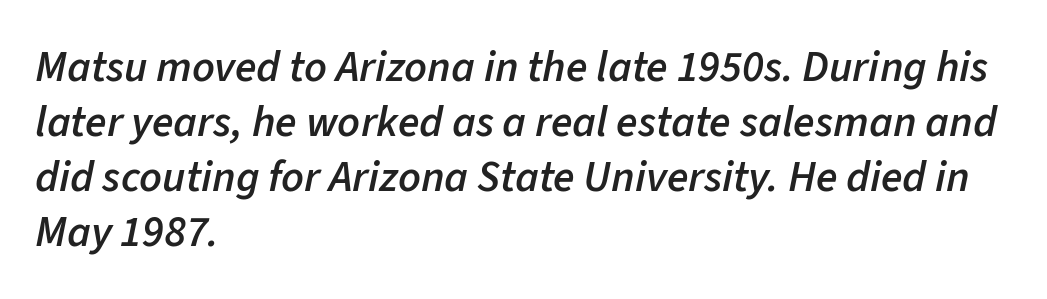
Q: Is the text bold? A: Semi-bold.
Q: Is the text italic (slanted)? A: Yes, it leans right by about 11 degrees.
Q: Is the text underlined? A: No.
Q: How is the paragraph aligned? A: Left-aligned.
Q: Is the spacing between letters normal or unusually wide? A: Normal.
Q: Is the spacing between lines tight, normal or loose? A: Normal.
Q: Width (condensed, normal, or wide)? A: Normal.
Q: Stroke contrast? A: Low.
Q: x-height? A: Medium.
Q: Monospaced? A: No.
